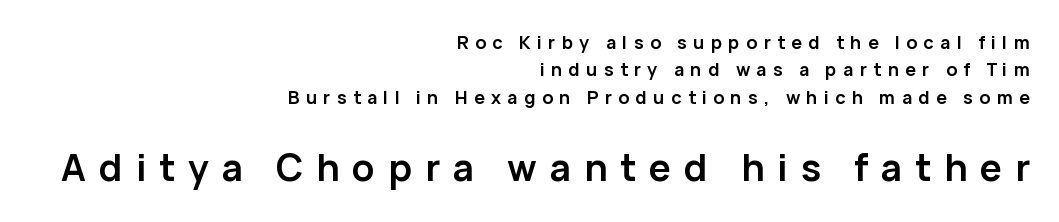
The image shows 37 px semibold sans-serif type, upright; set right-aligned, normal line spacing (1.52x), unusually wide letter spacing (+0.35 em), not underlined; the second (bottom) block is 2.06x larger; low stroke contrast and a medium x-height.
